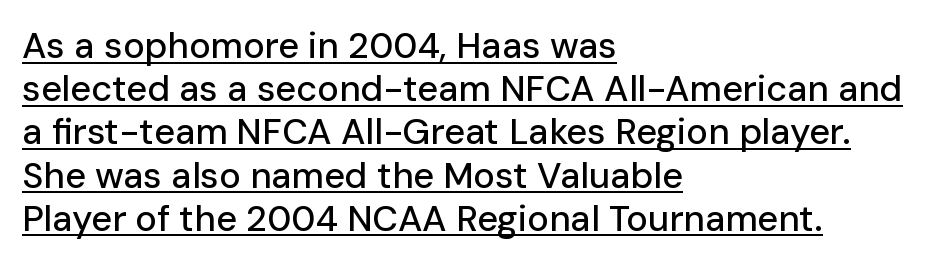
The image shows 36 px sans-serif type, upright; set left-aligned, line spacing 1.2x, normal letter spacing, underlined; low stroke contrast and a medium x-height.
